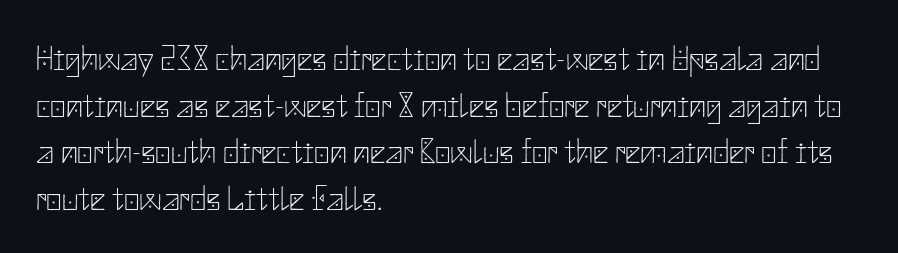
Q: Is the text bold? A: No.
Q: Is the text italic (slanted)? A: No, it is upright.
Q: Is the typeface a serif or a sans-serif typeface? A: Sans-serif.
Q: Is the text underlined? A: No.
Q: How is the paragraph aligned? A: Left-aligned.
Q: Is the spacing between letters normal or unusually wide? A: Normal.
Q: Is the spacing between lines tight, normal or loose? A: Normal.
Q: Width (condensed, normal, or wide)? A: Normal.
Q: Stroke contrast? A: Low.
Q: x-height? A: Small.
